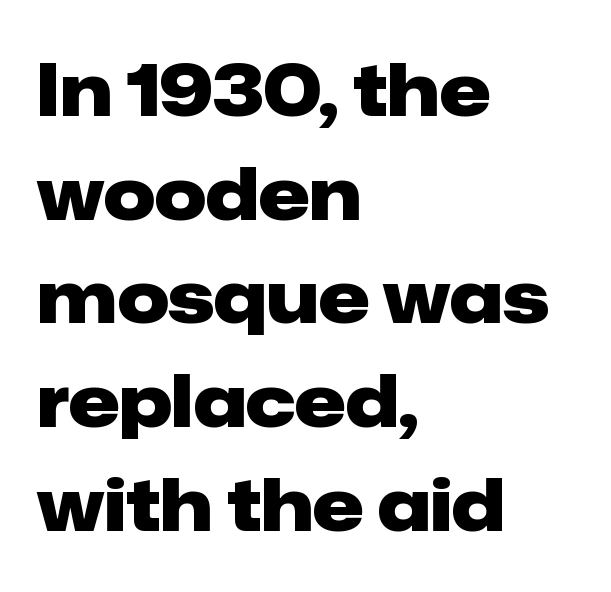
{"serif": "no", "italic": "no", "bold": "yes", "weight": "heavy", "width": "normal", "stroke_contrast": "low", "x_height": "medium", "monospaced": "no", "underline": "no", "align": "left", "line_spacing": "normal", "line_spacing_ratio": 1.44, "letter_spacing": "normal", "letter_spacing_em": 0.0, "glyph_px": 72}
